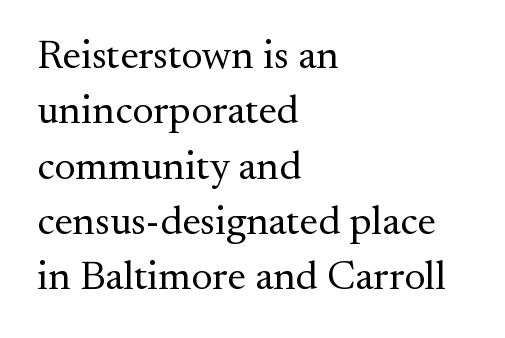
This sample has the flowing, uneven cadence of proportional lettering. The strokes carry an ordinary text weight at most. Compared with a centered layout, this one pins lines to the left instead. You could call the tracking neutral — neither tight nor loose.
